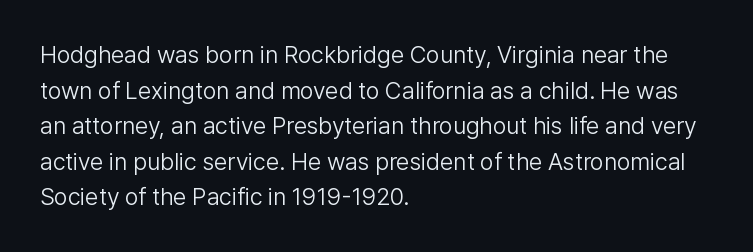
{"italic": "no", "bold": "no", "underline": "no", "align": "left", "line_spacing": "normal", "line_spacing_ratio": 1.48, "letter_spacing": "normal", "letter_spacing_em": 0.0, "glyph_px": 24}
